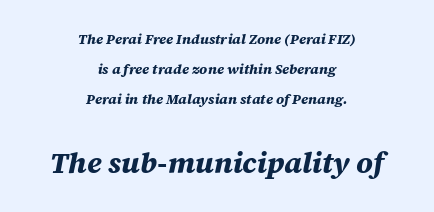
The image shows 29 px bold type, italic (leaning right); set centered, loose line spacing (2.13x), normal letter spacing, not underlined; the second (bottom) block is 2.07x larger; medium stroke contrast and a large x-height.
